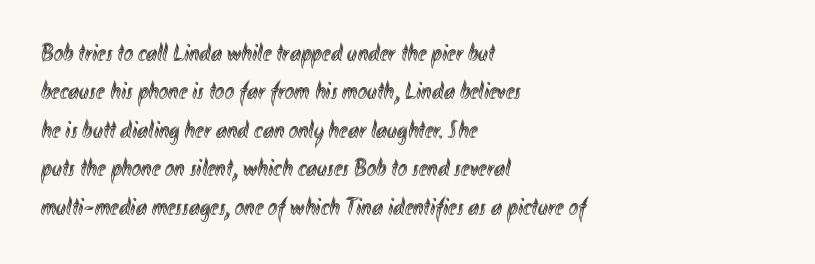
The image shows 25 px text type; set left-aligned, normal line spacing (1.54x), normal letter spacing, not underlined.
